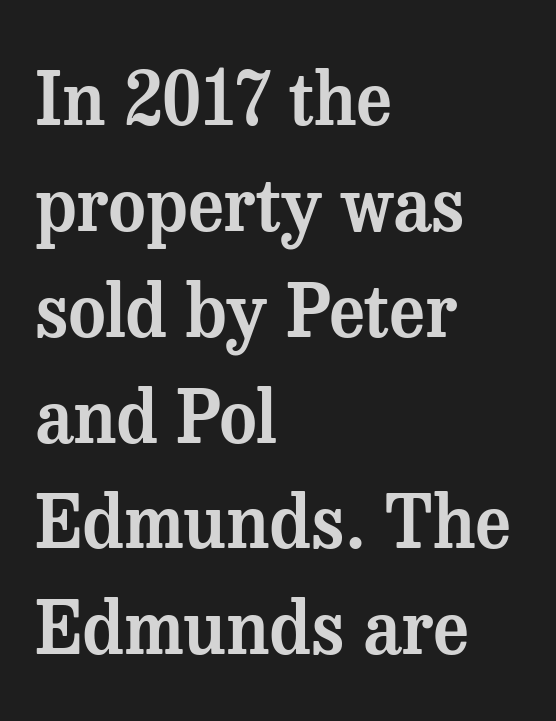
Q: Is the text italic (slanted)? A: No, it is upright.
Q: Is the typeface a serif or a sans-serif typeface? A: Serif.
Q: Is the text underlined? A: No.
Q: How is the paragraph aligned? A: Left-aligned.
Q: Is the spacing between letters normal or unusually wide? A: Normal.
Q: Is the spacing between lines tight, normal or loose? A: Normal.
Q: Width (condensed, normal, or wide)? A: Normal.
Q: Stroke contrast? A: Medium.
Q: x-height? A: Medium.
Q: Monospaced? A: No.
